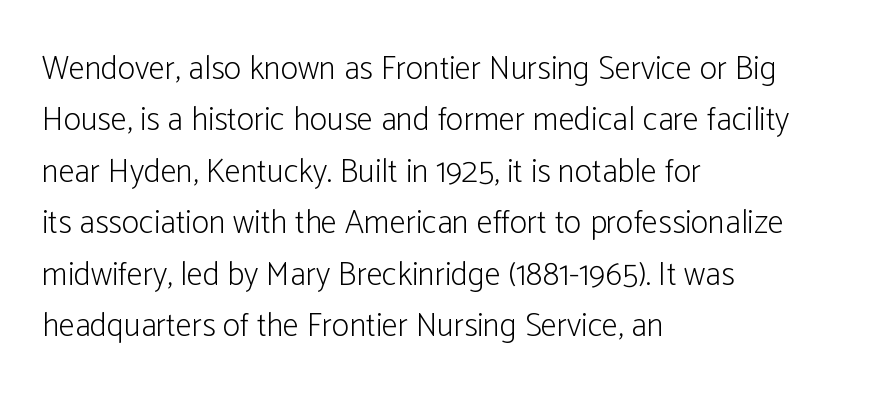
The image shows 33 px light, condensed sans-serif type, upright; set left-aligned, normal line spacing (1.56x), normal letter spacing, not underlined; low stroke contrast and a medium x-height.
